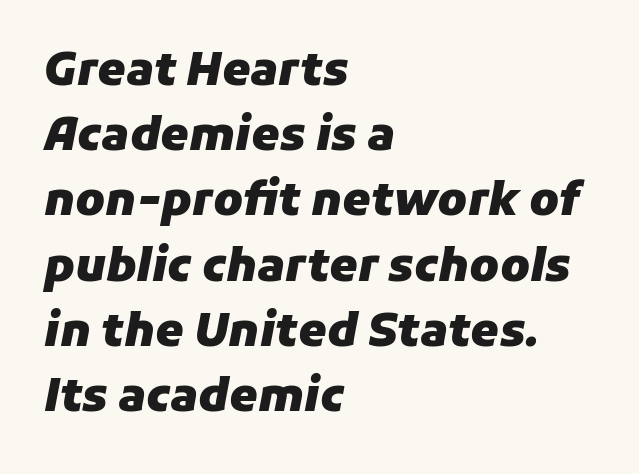
Q: Is the text bold? A: Yes.
Q: Is the text italic (slanted)? A: Yes, it leans right by about 11 degrees.
Q: Is the text underlined? A: No.
Q: How is the paragraph aligned? A: Left-aligned.
Q: Is the spacing between letters normal or unusually wide? A: Normal.
Q: Is the spacing between lines tight, normal or loose? A: Normal.
Q: Width (condensed, normal, or wide)? A: Normal.
Q: Stroke contrast? A: Low.
Q: x-height? A: Medium.
Q: Monospaced? A: No.
